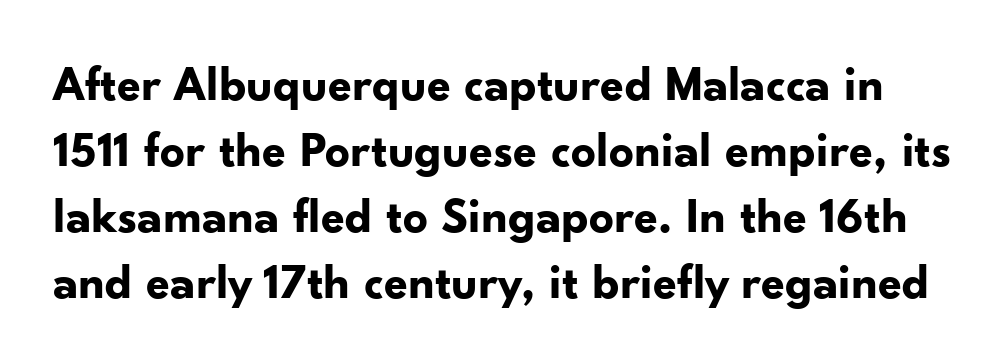
Q: Is the text bold? A: Yes.
Q: Is the text italic (slanted)? A: No, it is upright.
Q: Is the typeface a serif or a sans-serif typeface? A: Sans-serif.
Q: Is the text underlined? A: No.
Q: Is the spacing between letters normal or unusually wide? A: Normal.
Q: Is the spacing between lines tight, normal or loose? A: Normal.
Q: Width (condensed, normal, or wide)? A: Normal.
Q: Stroke contrast? A: Low.
Q: x-height? A: Small.
Q: Monospaced? A: No.
